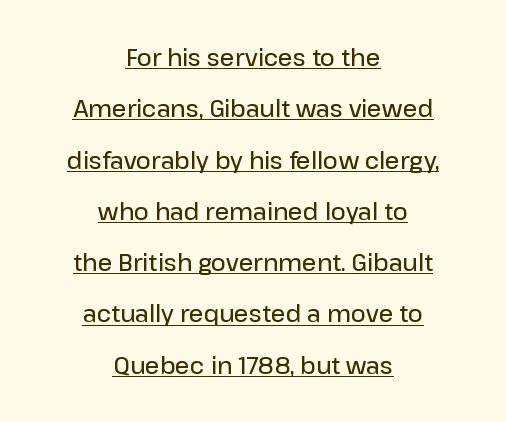
Horizontally, the lines are justified to the midpoint only. One glance says open: line gaps are wider than usual. The font's upright variant was chosen for this text. You could call the tracking neutral — neither tight nor loose. Emphasis is given by a line drawn under the lettering.
